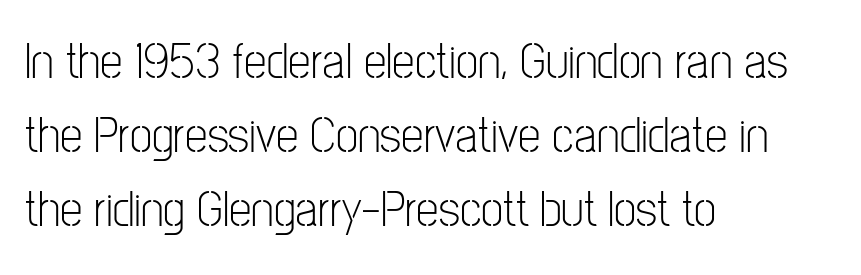
{"serif": "no", "italic": "no", "bold": "no", "weight": "light", "width": "condensed", "stroke_contrast": "low", "x_height": "medium", "monospaced": "no", "underline": "no", "align": "left", "line_spacing": "normal", "line_spacing_ratio": 1.45, "letter_spacing": "normal", "letter_spacing_em": 0.0, "glyph_px": 51}
